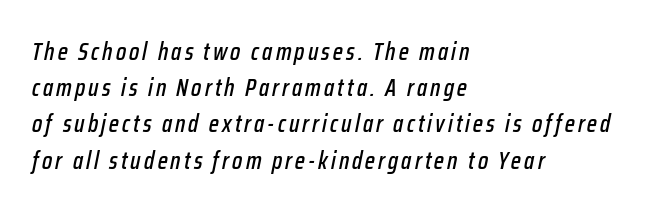
The image shows 24 px text type, italic (leaning right); set left-aligned, normal line spacing (1.51x), not underlined.
